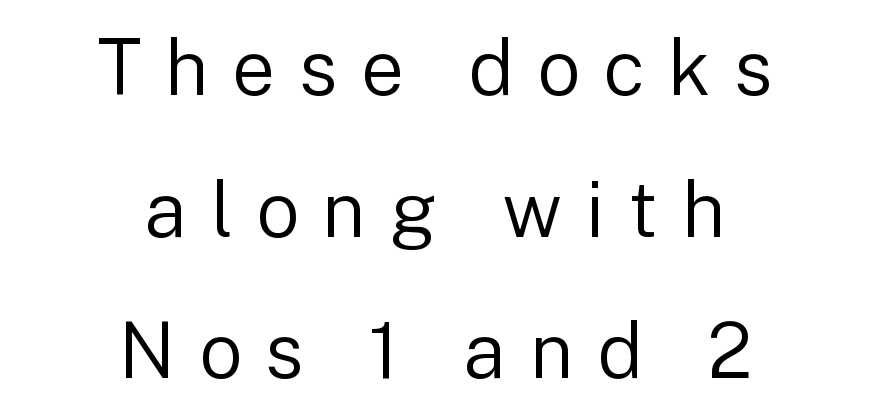
The image shows 77 px regular-weight sans-serif type, upright; set centered, line spacing 1.84x, unusually wide letter spacing (+0.3 em), not underlined; low stroke contrast and a medium x-height.
